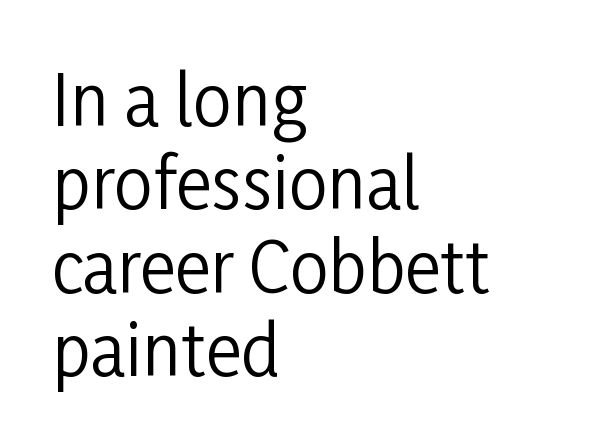
The font's upright variant was chosen for this text. Do the characters align in a grid? No, the font is proportional. Is the type heavy? It reads as light-to-regular instead. Inter-character spacing is left at the font's built-in metrics. This sample uses a sans-serif face.
